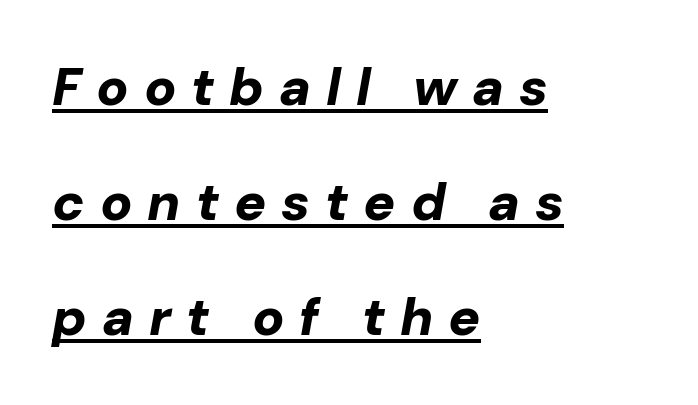
The image shows 53 px bold type, italic (leaning right); set left-aligned, loose line spacing (2.17x), unusually wide letter spacing (+0.28 em), underlined; low stroke contrast and a medium x-height.
